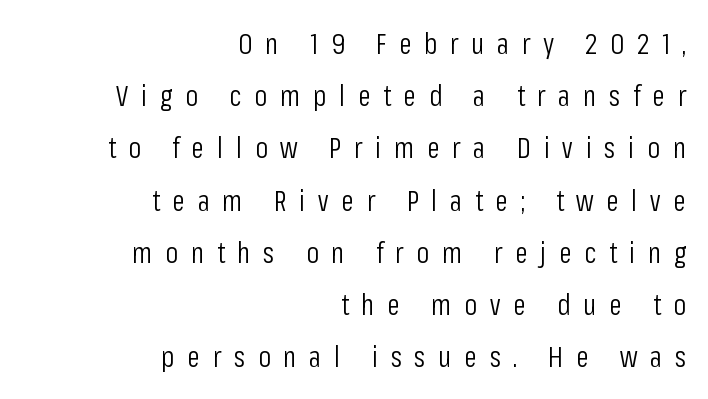
The image shows 29 px light, condensed sans-serif type, upright; set right-aligned, line spacing 1.8x, unusually wide letter spacing (+0.44 em), not underlined; low stroke contrast and a medium x-height.
